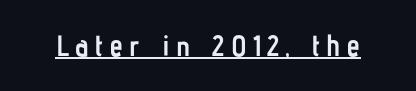
Q: Is the text bold? A: Yes.
Q: Is the text italic (slanted)? A: No, it is upright.
Q: Is the typeface a serif or a sans-serif typeface? A: Sans-serif.
Q: Is the text underlined? A: Yes.
Q: Is the spacing between letters normal or unusually wide? A: Unusually wide.
Q: Width (condensed, normal, or wide)? A: Condensed.
Q: Stroke contrast? A: Low.
Q: x-height? A: Medium.
Q: Monospaced? A: No.
